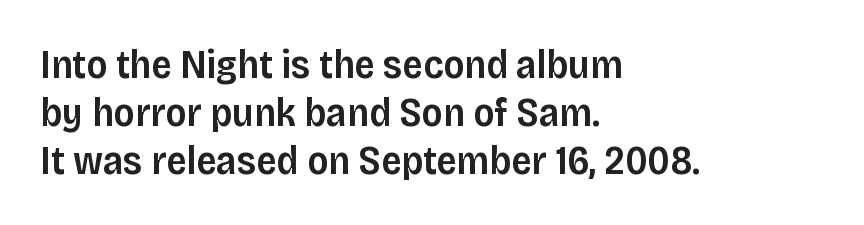
Q: Is the text bold? A: Semi-bold.
Q: Is the text italic (slanted)? A: No, it is upright.
Q: Is the typeface a serif or a sans-serif typeface? A: Sans-serif.
Q: Is the text underlined? A: No.
Q: How is the paragraph aligned? A: Left-aligned.
Q: Is the spacing between letters normal or unusually wide? A: Normal.
Q: Width (condensed, normal, or wide)? A: Normal.
Q: Stroke contrast? A: Low.
Q: x-height? A: Large.
Q: Monospaced? A: No.
